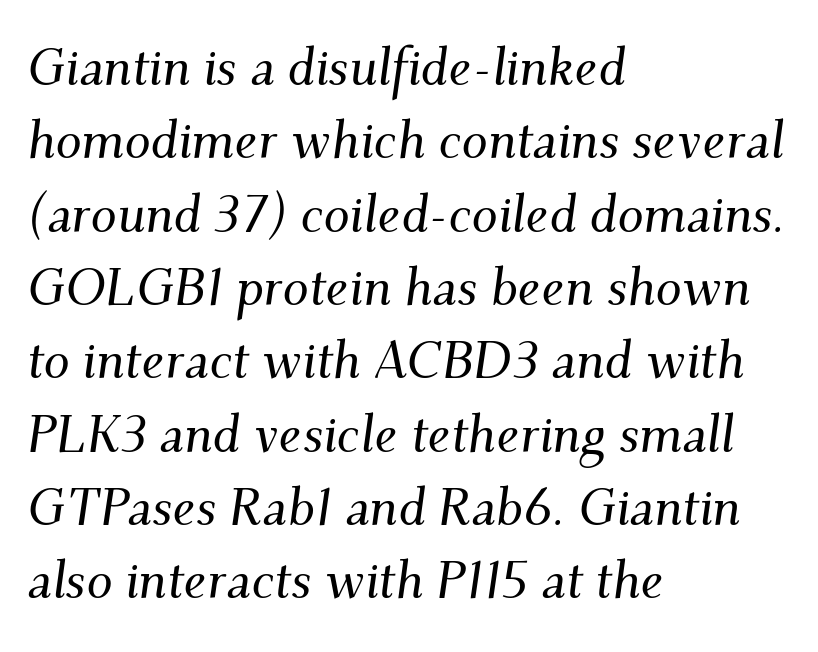
{"serif": "yes", "italic": "yes", "lean": "right", "slant_degrees": 9, "width": "normal", "stroke_contrast": "medium", "x_height": "small", "monospaced": "no", "underline": "no", "align": "left", "line_spacing": "normal", "line_spacing_ratio": 1.41, "letter_spacing": "normal", "letter_spacing_em": 0.0, "glyph_px": 52}
